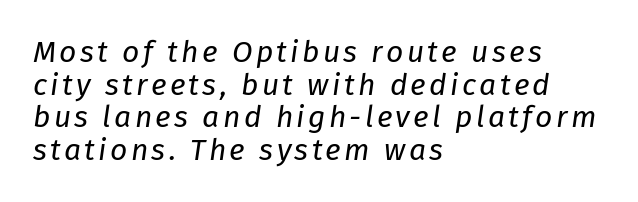
Q: Is the text bold? A: No.
Q: Is the text italic (slanted)? A: Yes, it leans right by about 8 degrees.
Q: Is the text underlined? A: No.
Q: How is the paragraph aligned? A: Left-aligned.
Q: Is the spacing between lines tight, normal or loose? A: Tight.
Q: Width (condensed, normal, or wide)? A: Normal.
Q: Stroke contrast? A: Low.
Q: x-height? A: Medium.
Q: Monospaced? A: No.
